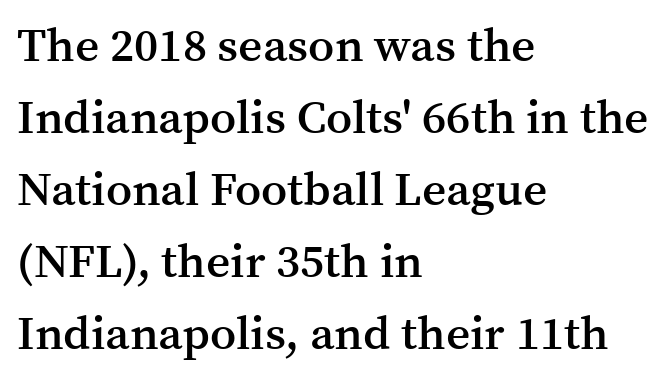
This is serif lettering, the kind often seen in printed books. The face used here is rendered with its standard letterfit. The words here are not underlined. Each letter keeps its own natural width here, so spacing adapts to shape.
